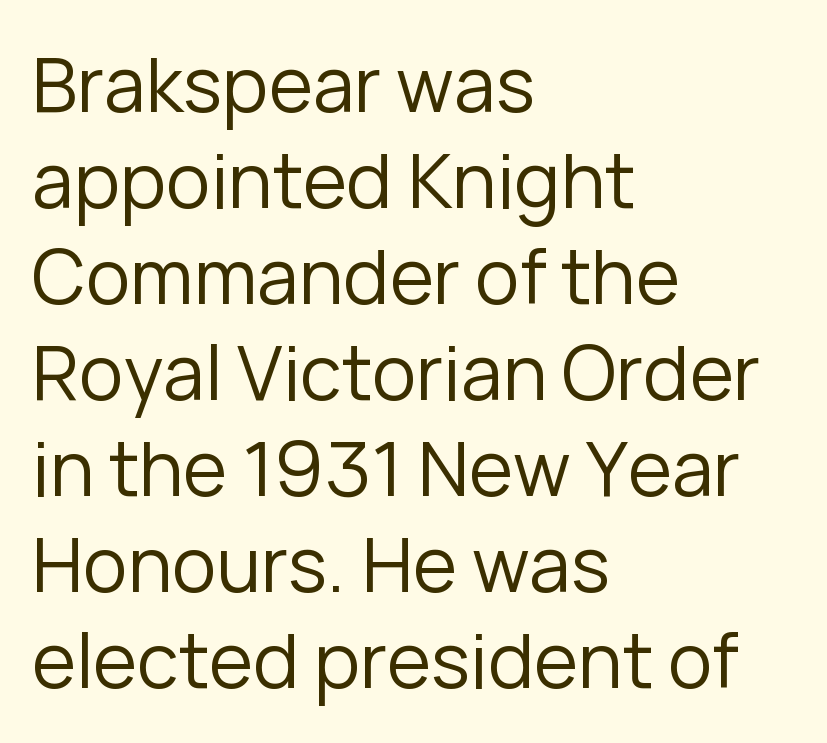
{"serif": "no", "italic": "no", "bold": "no", "weight": "regular", "width": "normal", "stroke_contrast": "low", "x_height": "medium", "monospaced": "no", "underline": "no", "align": "left", "line_spacing": "normal", "line_spacing_ratio": 1.28, "letter_spacing": "normal", "letter_spacing_em": 0.0, "glyph_px": 75}
